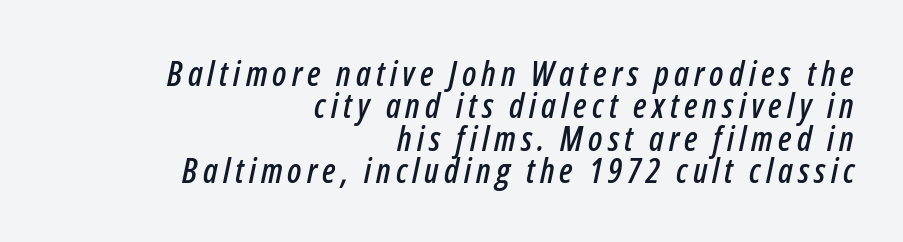
The image shows 34 px condensed type, italic (leaning right); set right-aligned, tight line spacing (0.95x), not underlined; low stroke contrast and a medium x-height.
